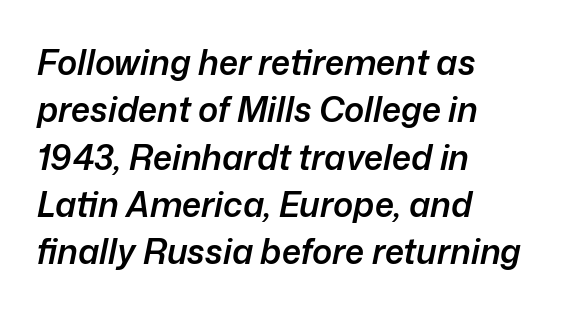
The image shows 34 px semibold type, italic (leaning right); set left-aligned, normal line spacing (1.39x), normal letter spacing, not underlined; low stroke contrast and a medium x-height.
